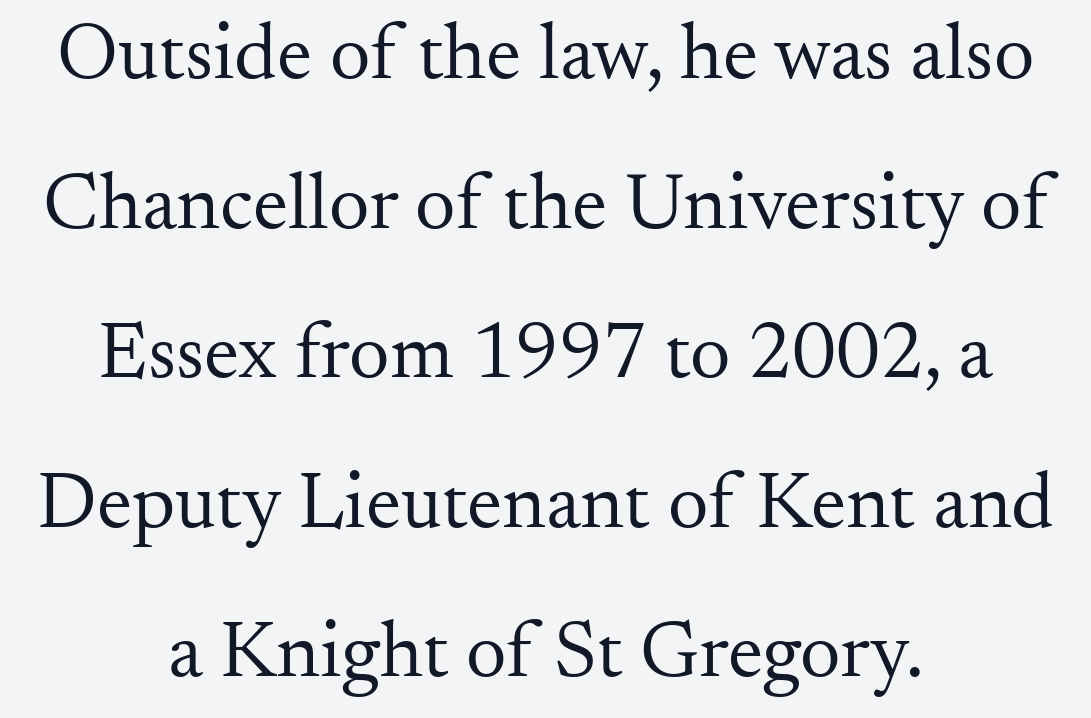
Check under the words: just untouched page. The passage shown has conventional tracking throughout. These glyphs show unthickened strokes, regular width or finer. These lines are composed in type with serifs. Vertical strokes here are truly vertical. The passage shown is typed in a proportional face where columns would drift.
